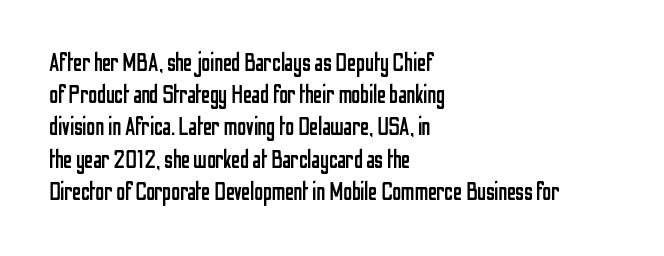
Q: Is the text bold? A: No.
Q: Is the text italic (slanted)? A: No, it is upright.
Q: Is the text underlined? A: No.
Q: How is the paragraph aligned? A: Left-aligned.
Q: Is the spacing between letters normal or unusually wide? A: Normal.
Q: Is the spacing between lines tight, normal or loose? A: Normal.
